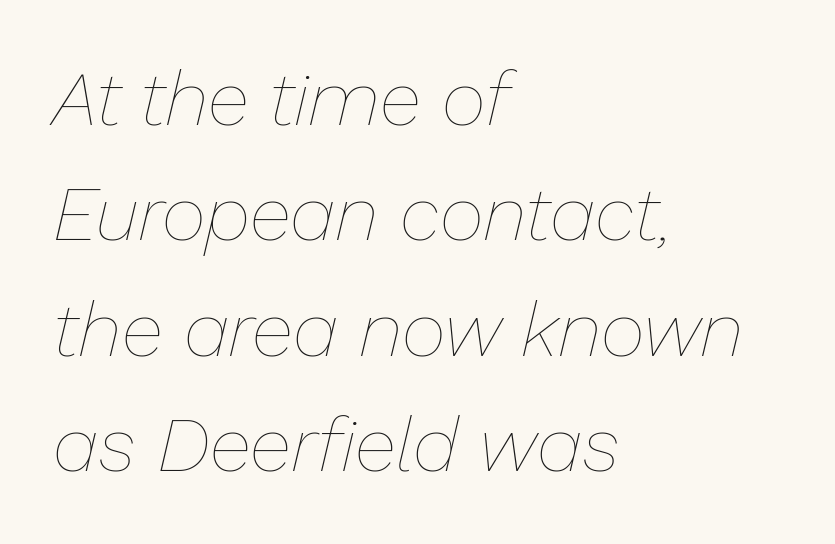
Q: Is the text bold? A: No.
Q: Is the text italic (slanted)? A: Yes, it leans right by about 13 degrees.
Q: Is the text underlined? A: No.
Q: How is the paragraph aligned? A: Left-aligned.
Q: Is the spacing between letters normal or unusually wide? A: Normal.
Q: Is the spacing between lines tight, normal or loose? A: Normal.
Q: Width (condensed, normal, or wide)? A: Normal.
Q: Stroke contrast? A: Low.
Q: x-height? A: Medium.
Q: Monospaced? A: No.
